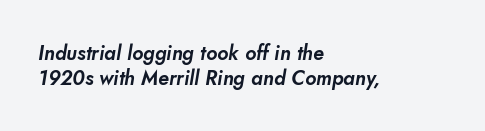
The image shows 20 px text type; set left-aligned, line spacing 1.24x, normal letter spacing, not underlined.
